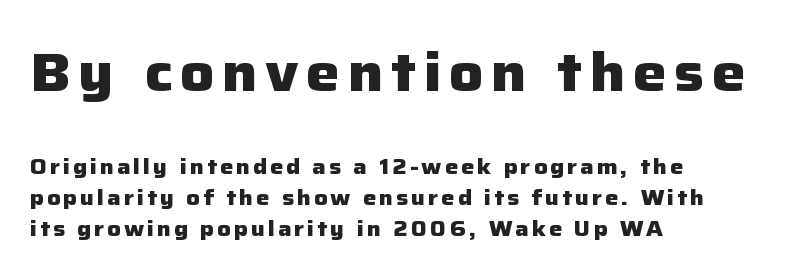
{"serif": "no", "italic": "no", "bold": "yes", "weight": "heavy", "width": "normal", "stroke_contrast": "low", "x_height": "medium", "monospaced": "no", "underline": "no", "align": "left", "line_spacing": "normal", "line_spacing_ratio": 1.47, "larger_block": "first", "size_ratio": 2.52, "glyph_px": 53}
